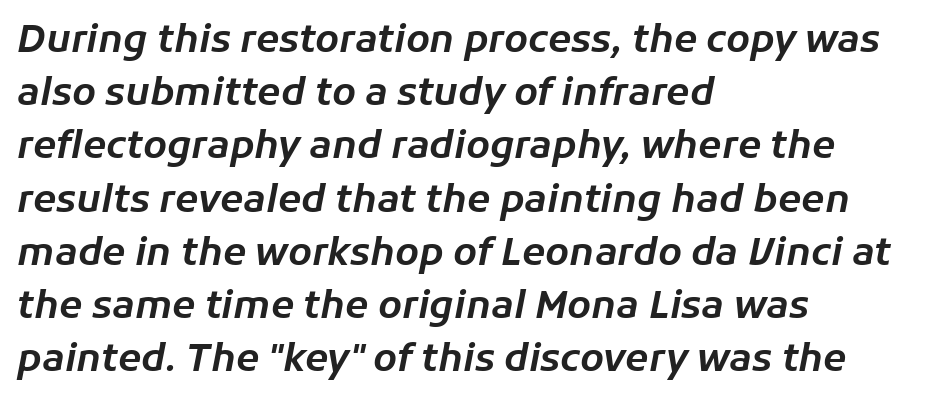
Q: Is the text italic (slanted)? A: Yes, it leans right by about 11 degrees.
Q: Is the text underlined? A: No.
Q: How is the paragraph aligned? A: Left-aligned.
Q: Is the spacing between letters normal or unusually wide? A: Normal.
Q: Is the spacing between lines tight, normal or loose? A: Normal.
Q: Width (condensed, normal, or wide)? A: Normal.
Q: Stroke contrast? A: Low.
Q: x-height? A: Medium.
Q: Monospaced? A: No.
